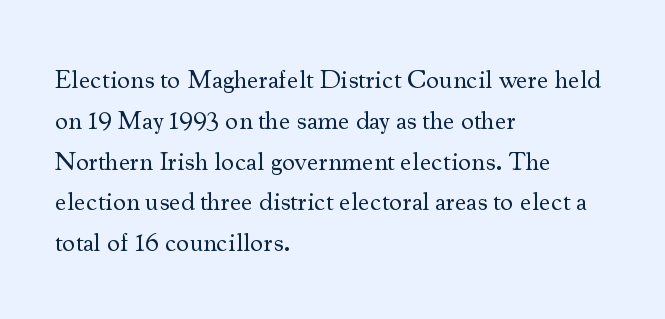
The gap between lines stays unmarked. No extra tracking has been applied to these lines. Does the leading feel generous? No, just average. Short and long lines alike share a common starting point at left.
